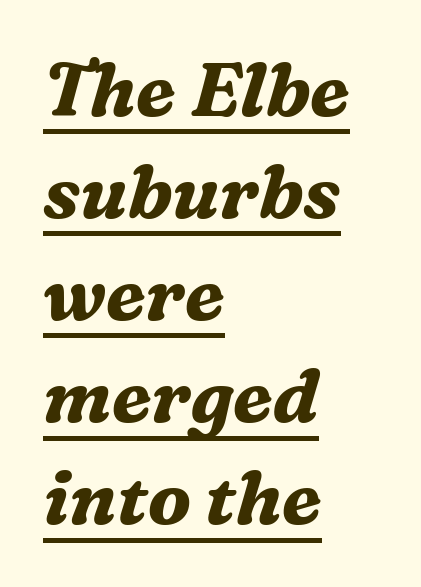
Does the leading feel generous? No, just average. The rendering shows small feet on the letterforms — a serif design. This rendering leaves character spacing at its baseline value. Weight: bold. Style check: oblique.
